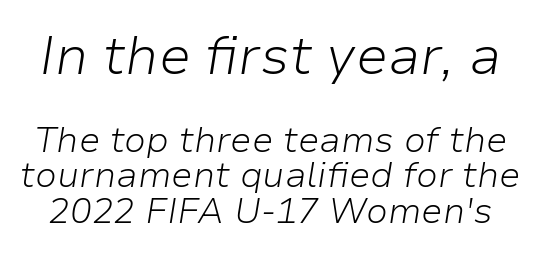
The lettering tilts uniformly, giving the passage an italic look. Standard letterfit; no display-style spreading of the glyphs. These two chunks differ in scale, with the top chunk taking the larger measure. Each letter keeps its own natural width here, so spacing adapts to shape. The words here are not underlined.
